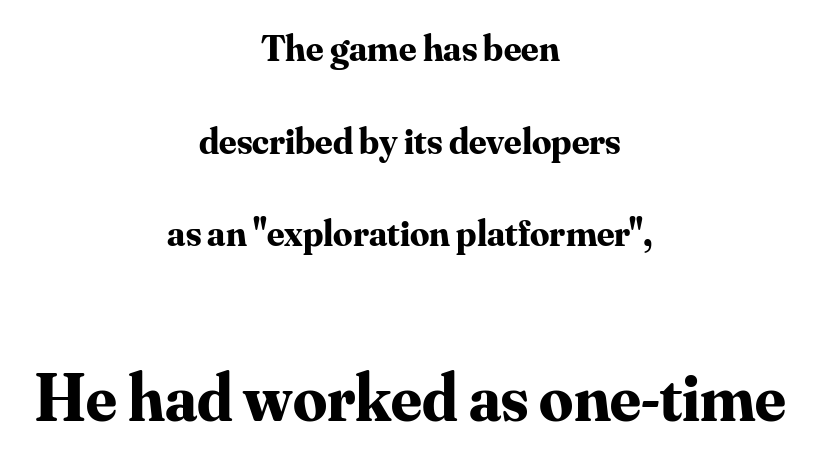
Look at the tracking — it's just the regular setting, nothing added. The face used here has the dense, thick strokes of a bold. You could not count columns in this text — the font is proportionally spaced. Neither beginnings nor endings align; midpoints do. Glance below the letters and you will spot only blank space. Letterform terminals end in serifs throughout the passage.
